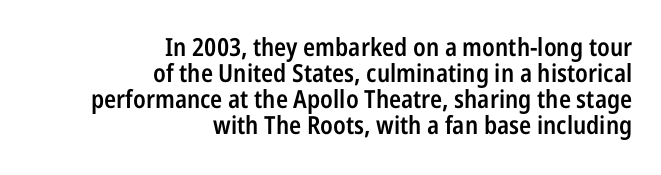
Strokes here are thickened, but only to semibold level. The typography opts for an upright posture over an oblique one. These lines are set flush right with a ragged left edge. Lines of text with bare space underneath. The leading is snug, giving the passage a crowded texture. No extra tracking has been applied to these lines.
